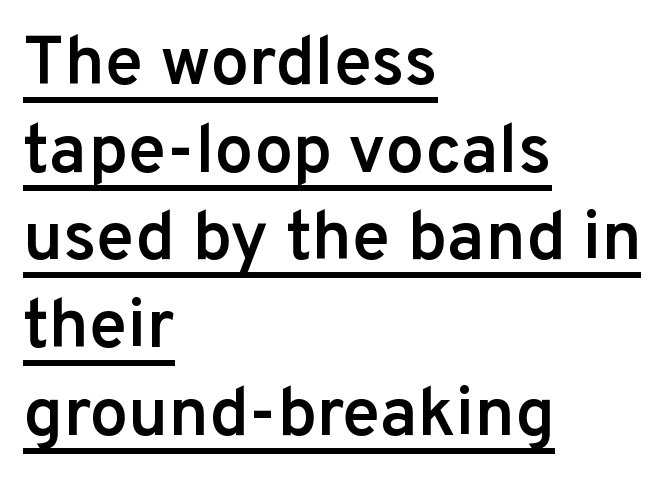
Q: Is the text bold? A: Semi-bold.
Q: Is the text italic (slanted)? A: No, it is upright.
Q: Is the typeface a serif or a sans-serif typeface? A: Sans-serif.
Q: Is the text underlined? A: Yes.
Q: How is the paragraph aligned? A: Left-aligned.
Q: Is the spacing between letters normal or unusually wide? A: Normal.
Q: Is the spacing between lines tight, normal or loose? A: Normal.
Q: Width (condensed, normal, or wide)? A: Normal.
Q: Stroke contrast? A: Low.
Q: x-height? A: Medium.
Q: Monospaced? A: No.
